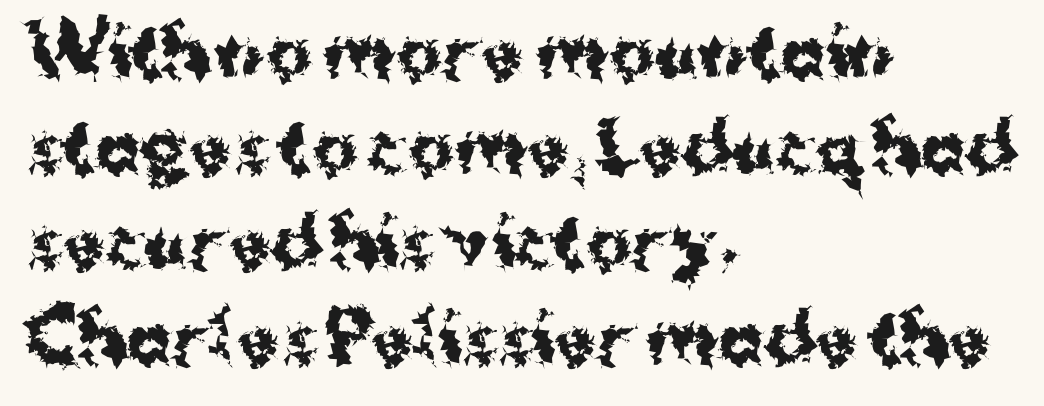
{"serif": "no", "italic": "no", "bold": "yes", "weight": "bold", "width": "normal", "stroke_contrast": "medium", "x_height": "medium", "monospaced": "no", "underline": "no", "align": "left", "line_spacing": "normal", "line_spacing_ratio": 1.4, "letter_spacing": "normal", "letter_spacing_em": 0.0, "glyph_px": 68}
